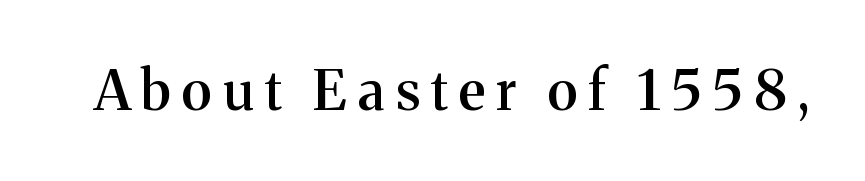
Students, note that the glyphs here are deliberately spaced far apart. Only glyphs here, with clear space below each row. Regarding serifs, this sample has them. This sample has the flowing, uneven cadence of proportional lettering. Emphasis by weight is partial: semibold.
